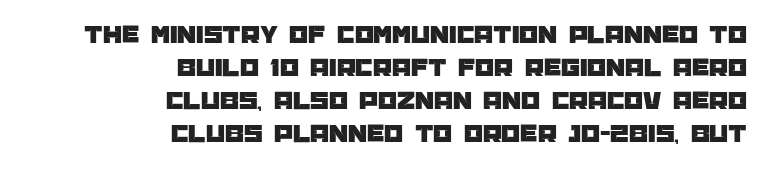
The image shows 27 px text type, upright; set right-aligned, line spacing 1.22x, normal letter spacing, not underlined.
